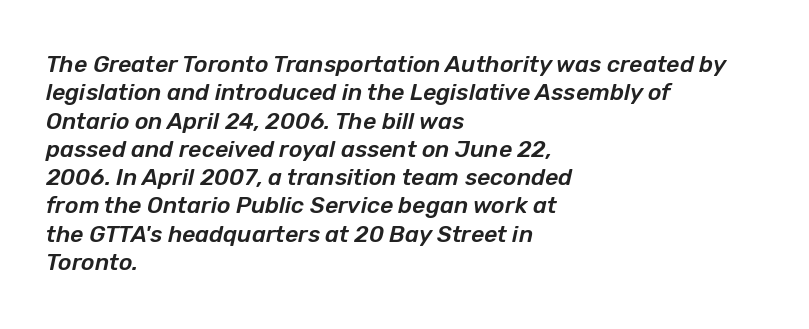
Check the space under the baseline: it is left empty. In terms of letterspacing, this is plain default setting. The axis of the letterforms is tilted away from vertical. Horizontal alignment here is leftward, the default for most running prose.
